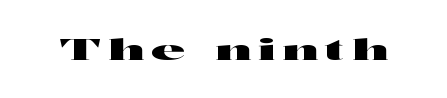
The image shows 29 px wide sans-serif type, upright; set unusually wide letter spacing (+0.24 em), not underlined; high stroke contrast and a medium x-height.
